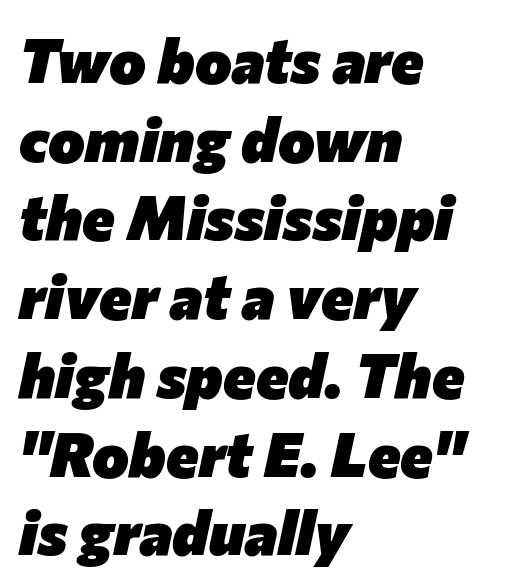
Q: Is the text bold? A: Yes.
Q: Is the text italic (slanted)? A: Yes, it leans right by about 12 degrees.
Q: Is the text underlined? A: No.
Q: How is the paragraph aligned? A: Left-aligned.
Q: Is the spacing between letters normal or unusually wide? A: Normal.
Q: Is the spacing between lines tight, normal or loose? A: Normal.
Q: Width (condensed, normal, or wide)? A: Normal.
Q: Stroke contrast? A: Low.
Q: x-height? A: Medium.
Q: Monospaced? A: No.
